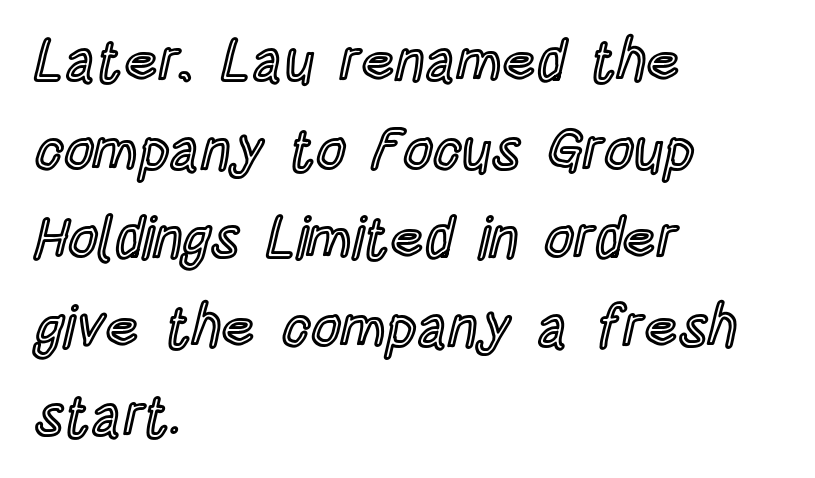
Q: Is the text italic (slanted)? A: Yes.
Q: Is the text underlined? A: No.
Q: How is the paragraph aligned? A: Left-aligned.
Q: Is the spacing between letters normal or unusually wide? A: Normal.
Q: Is the spacing between lines tight, normal or loose? A: Normal.
Q: Width (condensed, normal, or wide)? A: Condensed.
Q: x-height? A: Large.
Q: Monospaced? A: No.
